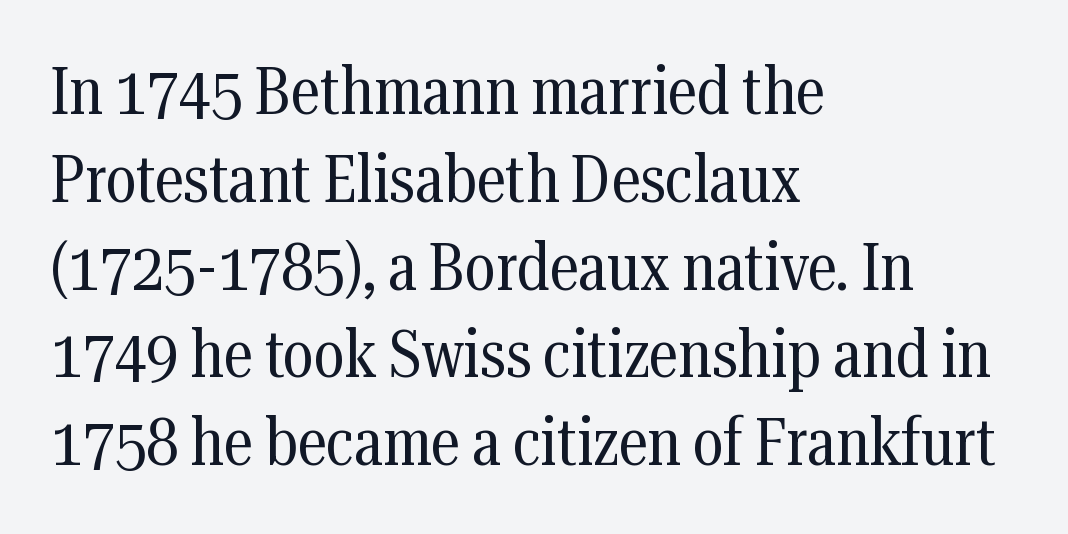
Q: Is the text bold? A: No.
Q: Is the text italic (slanted)? A: No, it is upright.
Q: Is the typeface a serif or a sans-serif typeface? A: Serif.
Q: Is the text underlined? A: No.
Q: How is the paragraph aligned? A: Left-aligned.
Q: Is the spacing between letters normal or unusually wide? A: Normal.
Q: Is the spacing between lines tight, normal or loose? A: Normal.
Q: Width (condensed, normal, or wide)? A: Condensed.
Q: Stroke contrast? A: Medium.
Q: x-height? A: Medium.
Q: Monospaced? A: No.
